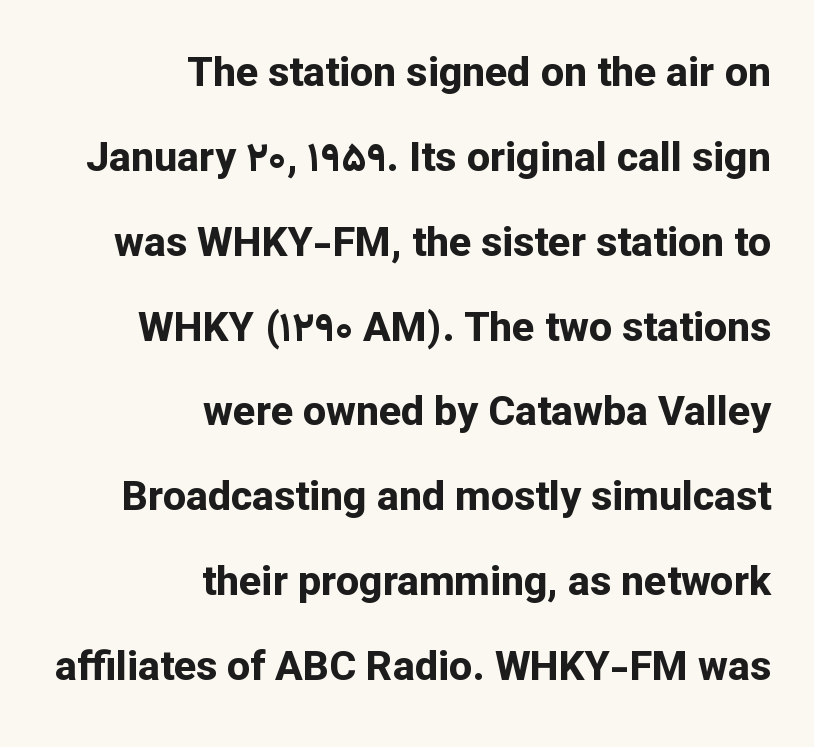
Q: Is the text bold? A: Yes.
Q: Is the text italic (slanted)? A: No, it is upright.
Q: Is the typeface a serif or a sans-serif typeface? A: Sans-serif.
Q: Is the text underlined? A: No.
Q: How is the paragraph aligned? A: Right-aligned.
Q: Is the spacing between letters normal or unusually wide? A: Normal.
Q: Is the spacing between lines tight, normal or loose? A: Loose.
Q: Width (condensed, normal, or wide)? A: Normal.
Q: Stroke contrast? A: Low.
Q: x-height? A: Medium.
Q: Monospaced? A: No.
